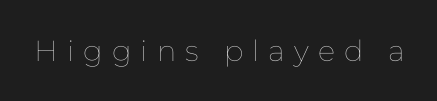
Q: Is the text bold? A: No.
Q: Is the text italic (slanted)? A: No, it is upright.
Q: Is the text underlined? A: No.
Q: Is the spacing between letters normal or unusually wide? A: Unusually wide.
Q: Width (condensed, normal, or wide)? A: Normal.
Q: Stroke contrast? A: Low.
Q: x-height? A: Medium.
Q: Monospaced? A: No.
